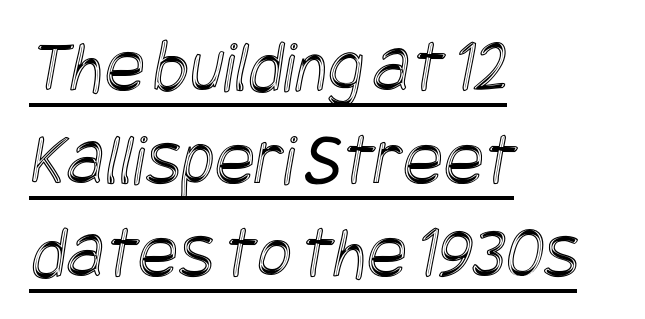
Teacher's note: observe the even left margin — that is flush-left alignment. Notice how a bar underscores the lettering throughout. There is no visible air inserted between adjacent glyphs.
